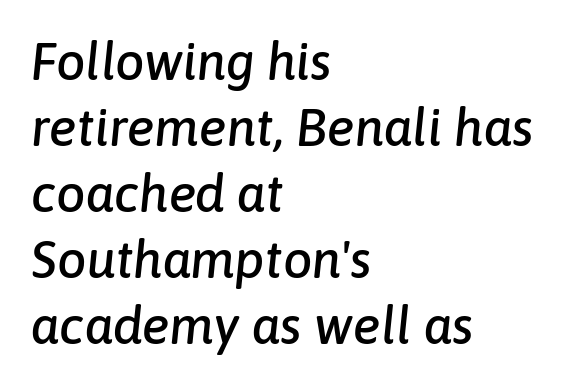
The image shows 52 px text type, italic (leaning right); set left-aligned, normal line spacing (1.27x), normal letter spacing, not underlined; low stroke contrast and a medium x-height.
